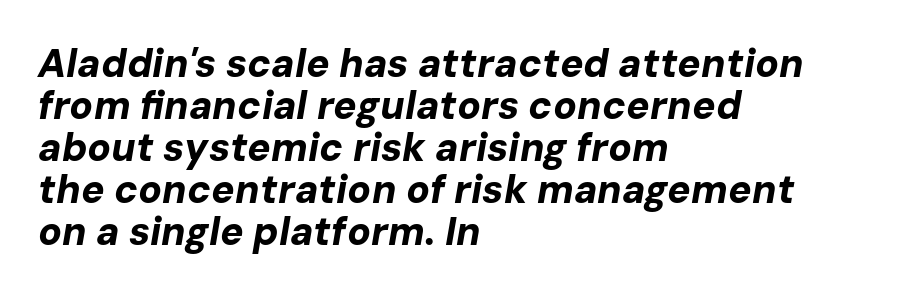
{"italic": "yes", "lean": "right", "slant_degrees": 10, "bold": "yes", "weight": "bold", "width": "normal", "stroke_contrast": "low", "x_height": "medium", "monospaced": "no", "underline": "no", "align": "left", "line_spacing": "tight", "line_spacing_ratio": 1.08, "letter_spacing": "normal", "letter_spacing_em": 0.0, "glyph_px": 39}
